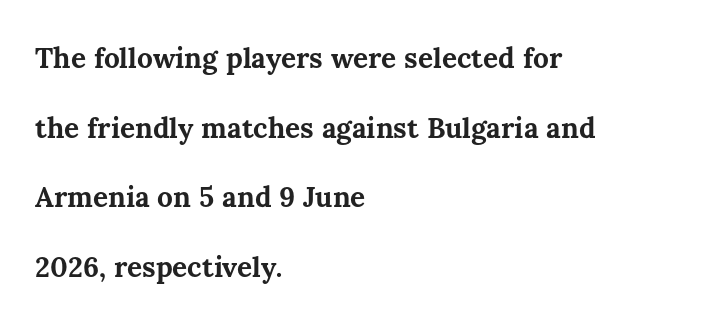
Q: Is the text bold? A: Yes.
Q: Is the text italic (slanted)? A: No, it is upright.
Q: Is the text underlined? A: No.
Q: How is the paragraph aligned? A: Left-aligned.
Q: Is the spacing between letters normal or unusually wide? A: Normal.
Q: Is the spacing between lines tight, normal or loose? A: Loose.
Q: Width (condensed, normal, or wide)? A: Normal.
Q: Stroke contrast? A: Medium.
Q: x-height? A: Medium.
Q: Monospaced? A: No.
